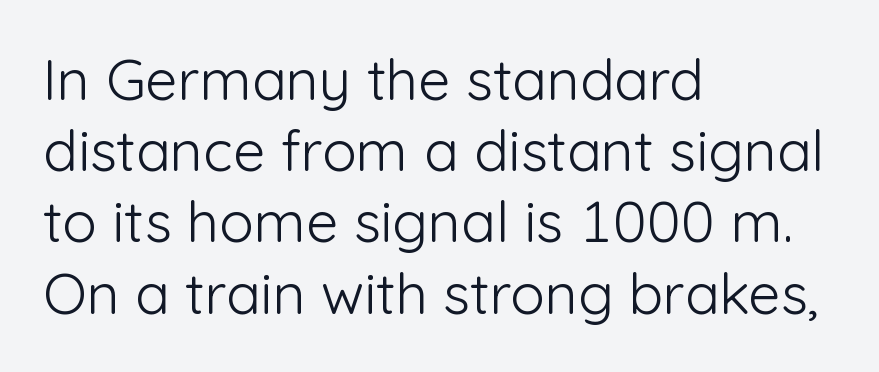
The image shows 57 px light sans-serif type, upright; set left-aligned, normal line spacing (1.25x), normal letter spacing, not underlined; low stroke contrast and a medium x-height.
